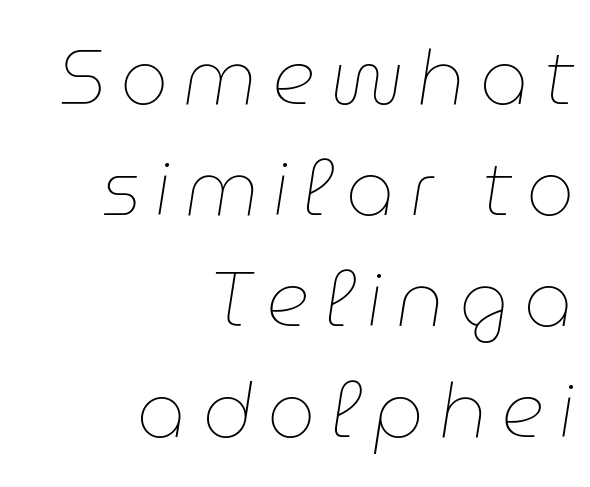
Looking at the ascenders, they clearly lean. Check the space under the baseline: it is left empty. Horizontally, the lines are justified to the trailing edge only. The letters advance in unequal steps, a hallmark of proportional type. Vertical spacing — default.
